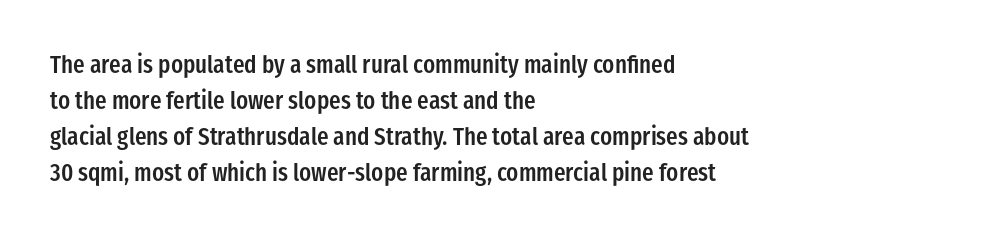
{"italic": "no", "bold": "semi", "underline": "no", "align": "left", "line_spacing": "normal", "line_spacing_ratio": 1.5, "letter_spacing": "normal", "letter_spacing_em": 0.0, "glyph_px": 24}
